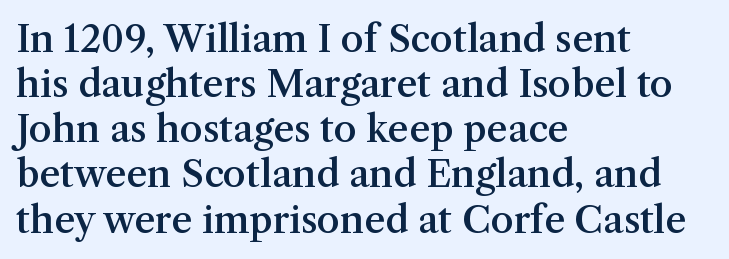
Q: Is the text bold? A: Semi-bold.
Q: Is the text italic (slanted)? A: No, it is upright.
Q: Is the typeface a serif or a sans-serif typeface? A: Serif.
Q: Is the text underlined? A: No.
Q: How is the paragraph aligned? A: Left-aligned.
Q: Is the spacing between letters normal or unusually wide? A: Normal.
Q: Width (condensed, normal, or wide)? A: Normal.
Q: Stroke contrast? A: Medium.
Q: x-height? A: Medium.
Q: Monospaced? A: No.
